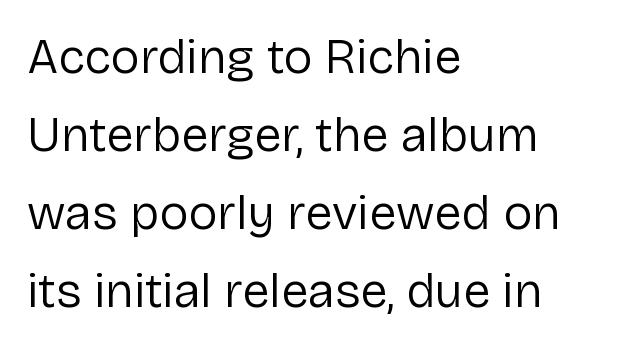
Q: Is the text bold? A: No.
Q: Is the text italic (slanted)? A: No, it is upright.
Q: Is the typeface a serif or a sans-serif typeface? A: Sans-serif.
Q: Is the text underlined? A: No.
Q: How is the paragraph aligned? A: Left-aligned.
Q: Is the spacing between letters normal or unusually wide? A: Normal.
Q: Is the spacing between lines tight, normal or loose? A: Normal.
Q: Width (condensed, normal, or wide)? A: Normal.
Q: Stroke contrast? A: Low.
Q: x-height? A: Medium.
Q: Monospaced? A: No.
